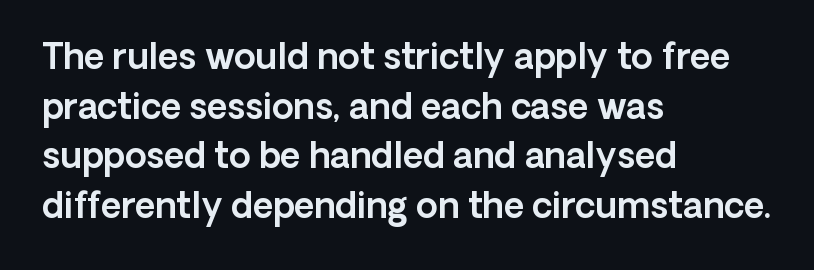
Italic: no, the glyphs are upright roman. Standard letterfit; no display-style spreading of the glyphs. In CSS terms this would be text-align: left. The string is rendered with underlining switched off. The face used here is proportionally spaced, like ordinary book or web type.
